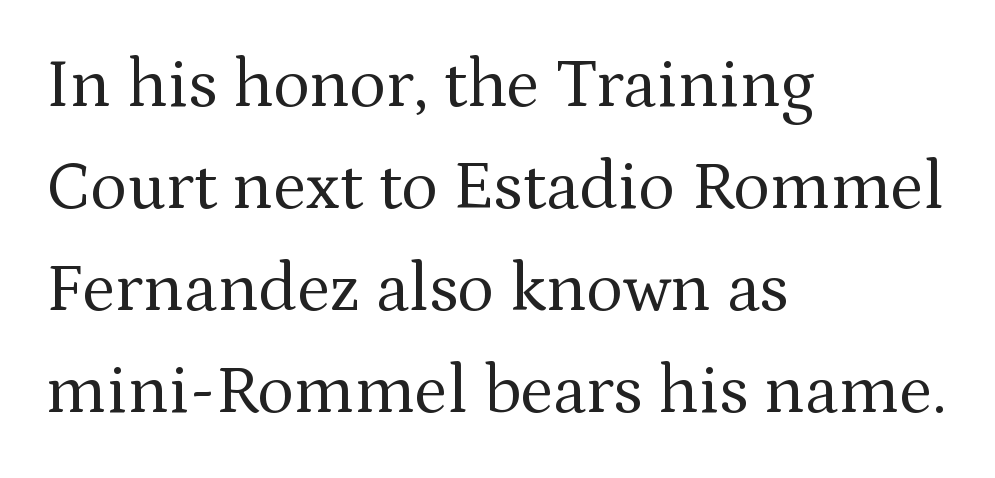
Q: Is the text bold? A: No.
Q: Is the text italic (slanted)? A: No, it is upright.
Q: Is the typeface a serif or a sans-serif typeface? A: Serif.
Q: Is the text underlined? A: No.
Q: How is the paragraph aligned? A: Left-aligned.
Q: Is the spacing between letters normal or unusually wide? A: Normal.
Q: Is the spacing between lines tight, normal or loose? A: Normal.
Q: Width (condensed, normal, or wide)? A: Normal.
Q: Stroke contrast? A: Medium.
Q: x-height? A: Medium.
Q: Monospaced? A: No.
